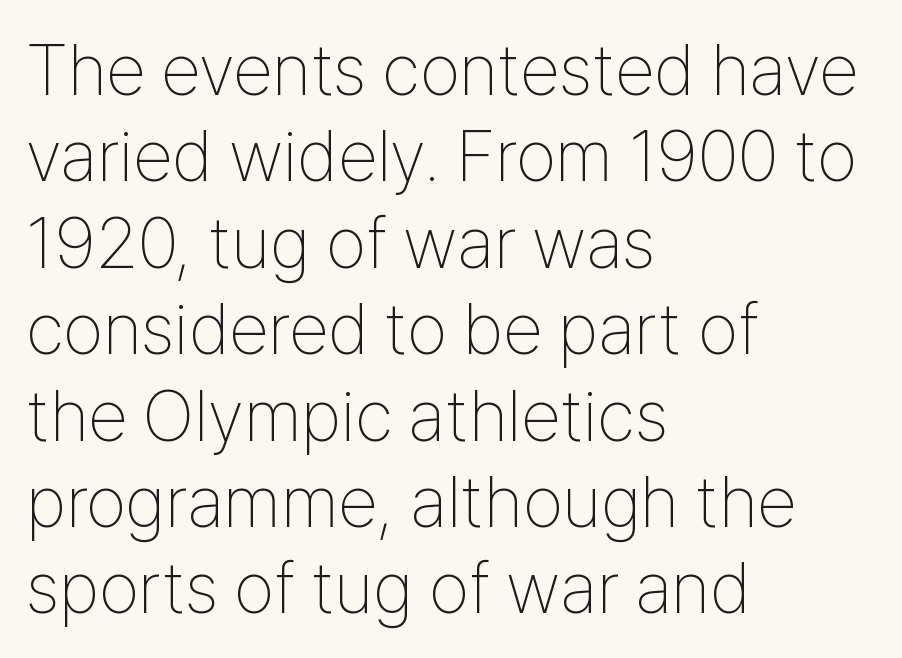
Posture: vertical. Nobody touched the tracking dial on this one. Spacing verdict: proportional, widths tailored to each character. These lines are composed in type without serifs. A classic flush-left, rag-right setting is used for this passage. Compared with a typical body face, this is equally light or lighter still.
